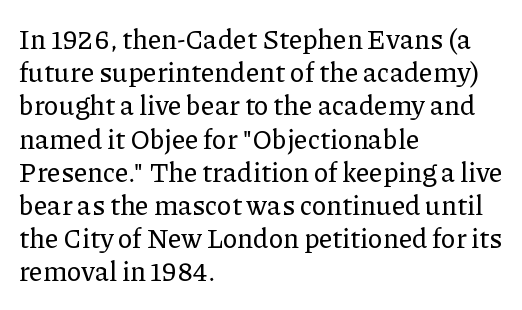
Every row of glyphs begins at an identical x-position on the left. These lines were composed using upright roman letters. Standard letterfit; no display-style spreading of the glyphs. The glyphs are unaccompanied by any horizontal stroke below them.
